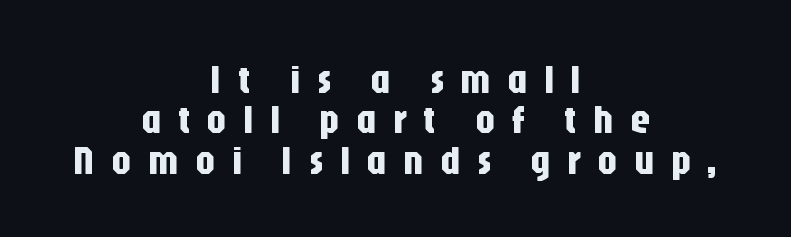
The image shows 40 px condensed sans-serif type, upright; set centered, tight line spacing (1.01x), unusually wide letter spacing (+0.41 em), not underlined; low stroke contrast and a large x-height.
